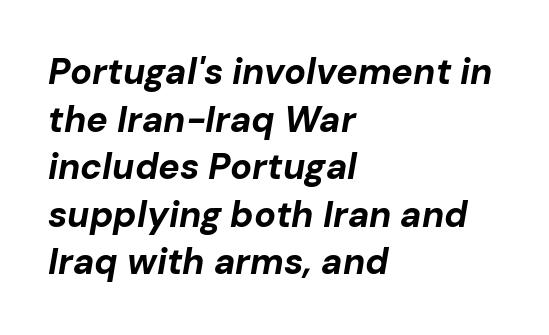
The image shows 36 px bold type, italic (leaning right); set left-aligned, normal line spacing (1.32x), normal letter spacing, not underlined; low stroke contrast and a medium x-height.
